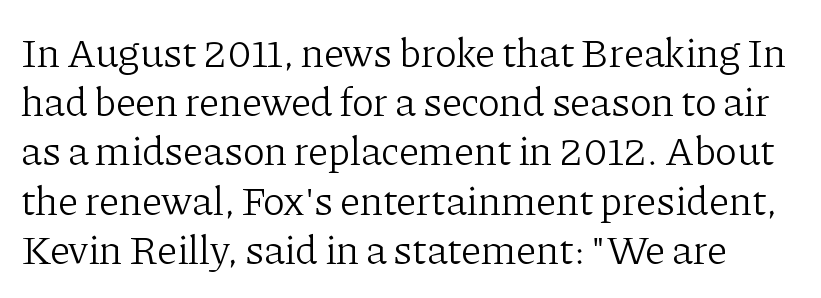
{"serif": "yes", "italic": "no", "bold": "no", "weight": "light", "width": "normal", "stroke_contrast": "low", "x_height": "medium", "monospaced": "no", "underline": "no", "line_spacing_ratio": 1.2, "letter_spacing": "normal", "letter_spacing_em": 0.0, "glyph_px": 41}
